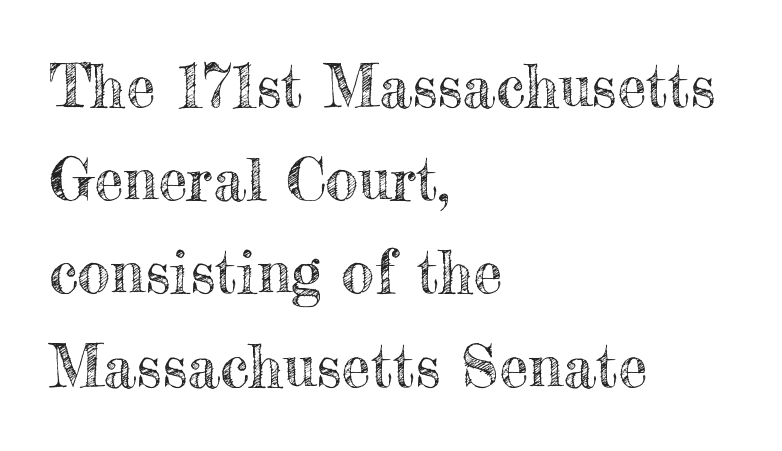
Q: Is the text italic (slanted)? A: No, it is upright.
Q: Is the text underlined? A: No.
Q: How is the paragraph aligned? A: Left-aligned.
Q: Is the spacing between letters normal or unusually wide? A: Normal.
Q: Is the spacing between lines tight, normal or loose? A: Normal.
Q: Width (condensed, normal, or wide)? A: Normal.
Q: x-height? A: Small.
Q: Monospaced? A: No.
